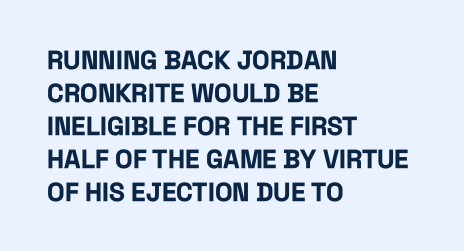
The image shows 26 px bold type, upright; set left-aligned, normal line spacing (1.27x), normal letter spacing, not underlined.
